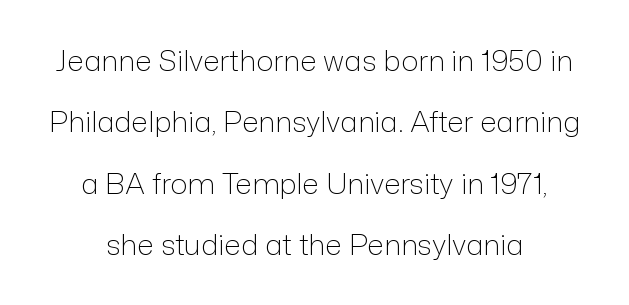
The image shows 29 px light sans-serif type, upright; set centered, loose line spacing (2.12x), normal letter spacing, not underlined; low stroke contrast and a medium x-height.
